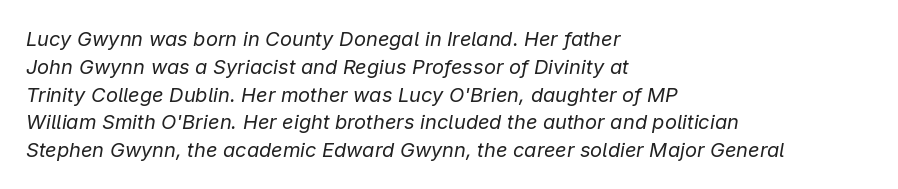
{"italic": "yes", "lean": "right", "slant_degrees": 9, "bold": "no", "underline": "no", "align": "left", "line_spacing": "normal", "line_spacing_ratio": 1.39, "letter_spacing": "normal", "letter_spacing_em": 0.0, "glyph_px": 20}
